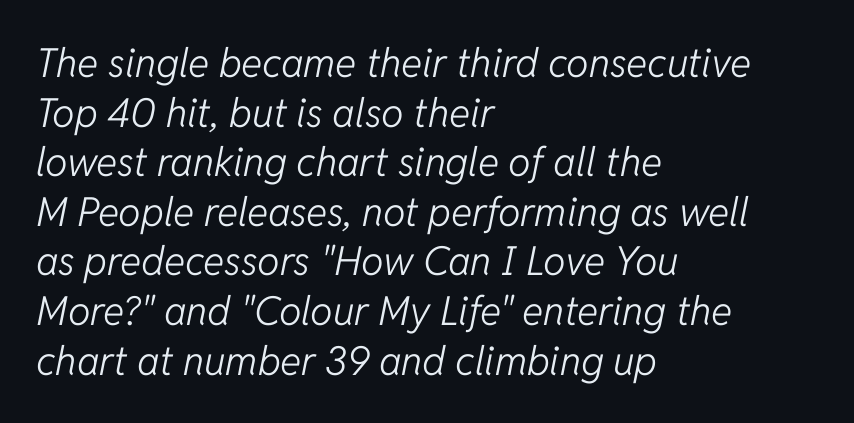
The rendering uses natural spacing where letterforms have individual widths. It's the slanting kind of type. Caption: face not bold, strokes unweighted. Tracking here is standard; glyphs follow each other at the usual distance. Check the space under the baseline: it is left empty.
